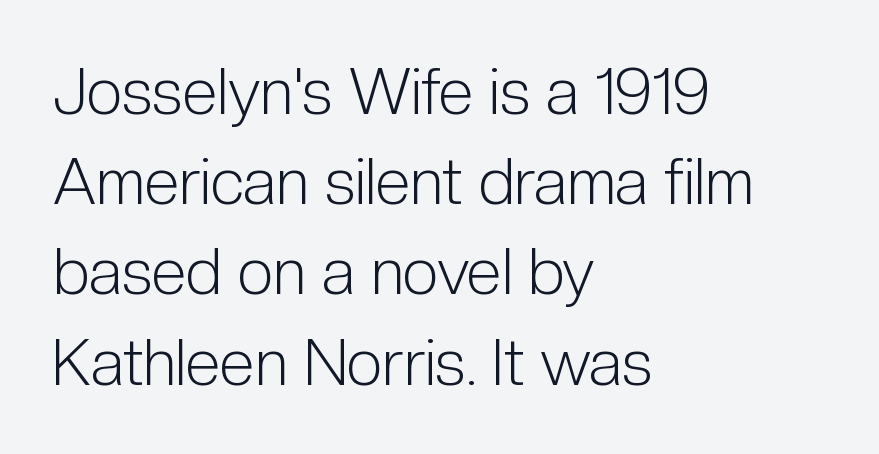
The image shows 64 px light, condensed sans-serif type, upright; set left-aligned, normal line spacing (1.41x), normal letter spacing, not underlined; low stroke contrast and a medium x-height.
